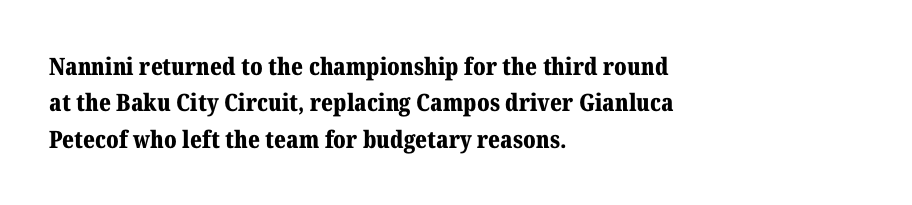
Q: Is the text bold? A: Yes.
Q: Is the text italic (slanted)? A: No, it is upright.
Q: Is the text underlined? A: No.
Q: How is the paragraph aligned? A: Left-aligned.
Q: Is the spacing between letters normal or unusually wide? A: Normal.
Q: Is the spacing between lines tight, normal or loose? A: Normal.
